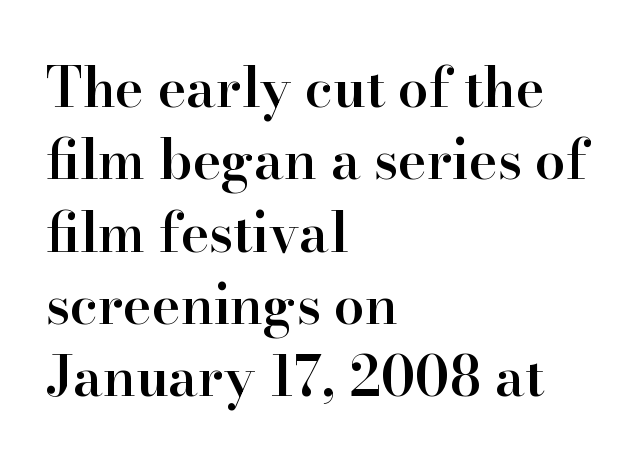
The image shows 54 px semibold serif type, upright; set left-aligned, normal line spacing (1.34x), normal letter spacing, not underlined; high stroke contrast and a small x-height.
